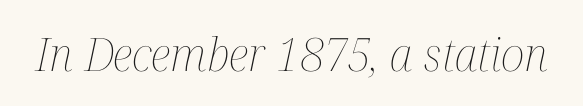
Q: Is the text bold? A: No.
Q: Is the text italic (slanted)? A: Yes, it leans right by about 12 degrees.
Q: Is the text underlined? A: No.
Q: Is the spacing between letters normal or unusually wide? A: Normal.
Q: Width (condensed, normal, or wide)? A: Condensed.
Q: Stroke contrast? A: Medium.
Q: x-height? A: Medium.
Q: Monospaced? A: No.
